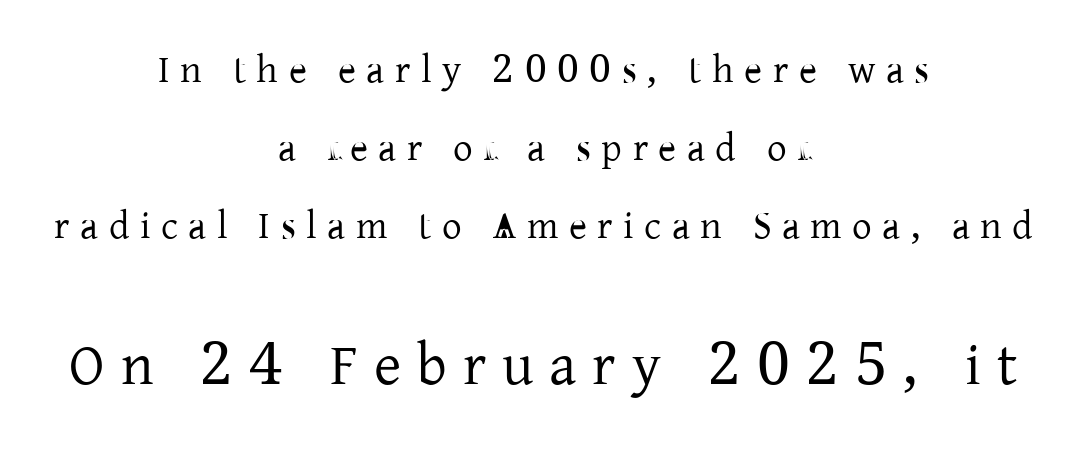
Only glyphs here, with clear space below each row. Typographically, this falls in the serif category. When letters stand straight like this, we call the style roman or upright. Looks like regular typesetting: each glyph gets only the width it needs. Both edges are ragged and mirror each other, which tells us the setting is centered. The leading is generous, giving the passage an open texture.
